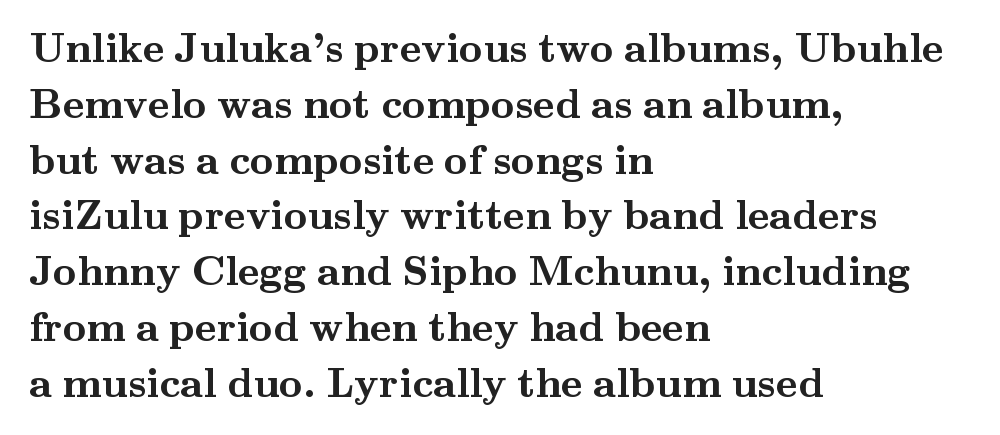
Q: Is the text bold? A: Yes.
Q: Is the text italic (slanted)? A: No, it is upright.
Q: Is the typeface a serif or a sans-serif typeface? A: Serif.
Q: Is the text underlined? A: No.
Q: How is the paragraph aligned? A: Left-aligned.
Q: Is the spacing between letters normal or unusually wide? A: Normal.
Q: Is the spacing between lines tight, normal or loose? A: Normal.
Q: Width (condensed, normal, or wide)? A: Wide.
Q: Stroke contrast? A: Medium.
Q: x-height? A: Small.
Q: Monospaced? A: No.
